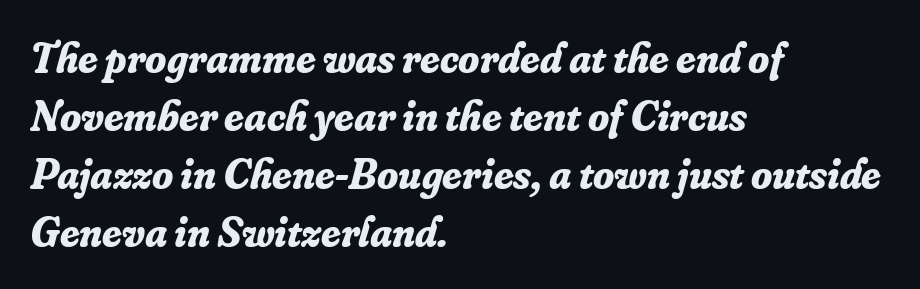
The image shows 43 px bold serif type, italic (leaning right); set left-aligned, normal line spacing (1.35x), normal letter spacing, not underlined; low stroke contrast and a small x-height.
